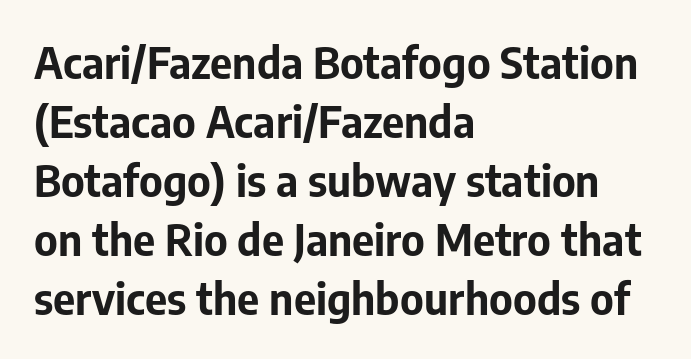
{"serif": "no", "italic": "no", "bold": "yes", "weight": "bold", "width": "normal", "stroke_contrast": "low", "x_height": "medium", "monospaced": "no", "underline": "no", "align": "left", "line_spacing": "normal", "line_spacing_ratio": 1.37, "letter_spacing": "normal", "letter_spacing_em": 0.0, "glyph_px": 43}
